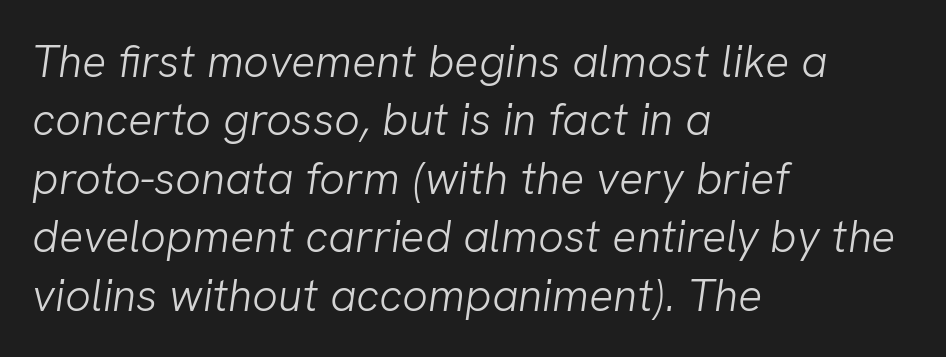
Q: Is the text bold? A: No.
Q: Is the typeface a serif or a sans-serif typeface? A: Sans-serif.
Q: Is the text underlined? A: No.
Q: How is the paragraph aligned? A: Left-aligned.
Q: Is the spacing between letters normal or unusually wide? A: Normal.
Q: Is the spacing between lines tight, normal or loose? A: Normal.
Q: Width (condensed, normal, or wide)? A: Normal.
Q: Stroke contrast? A: Low.
Q: x-height? A: Medium.
Q: Monospaced? A: No.
